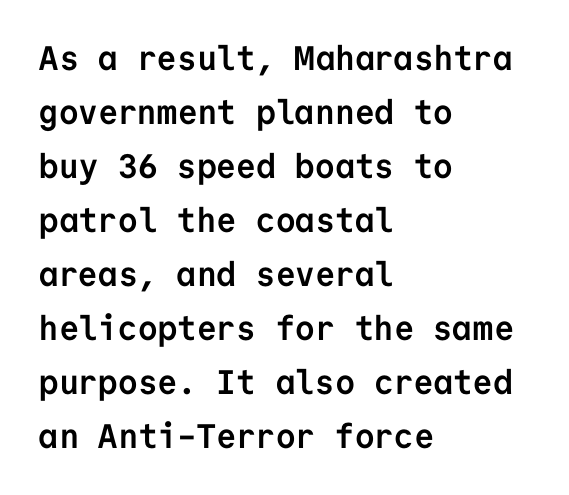
The image shows 34 px semibold sans-serif type, upright, monospaced; set left-aligned, normal line spacing (1.59x), normal letter spacing, not underlined; low stroke contrast and a medium x-height.
